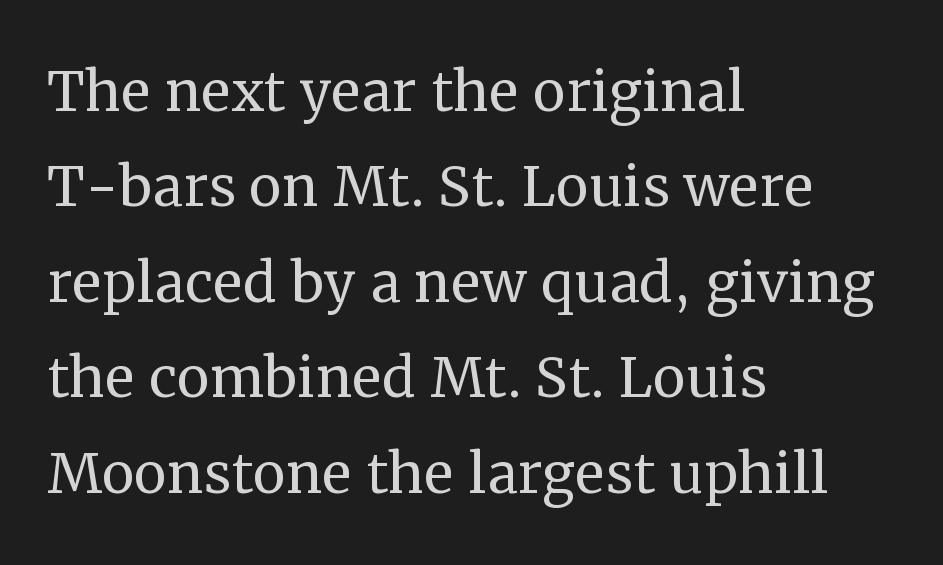
{"serif": "yes", "italic": "no", "bold": "no", "weight": "regular", "width": "normal", "stroke_contrast": "medium", "x_height": "medium", "monospaced": "no", "underline": "no", "align": "left", "line_spacing": "normal", "line_spacing_ratio": 1.29, "letter_spacing": "normal", "letter_spacing_em": 0.0, "glyph_px": 74}
